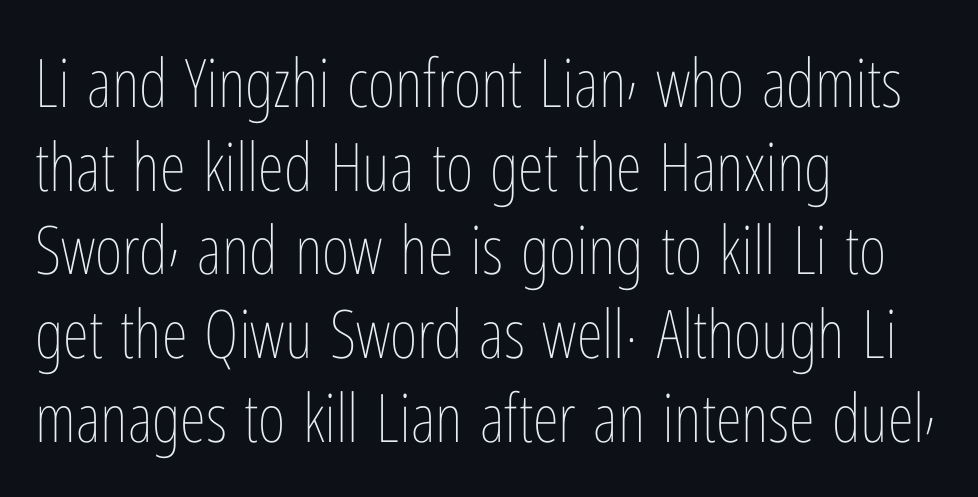
{"italic": "no", "bold": "no", "weight": "thin", "width": "condensed", "stroke_contrast": "low", "x_height": "medium", "monospaced": "no", "underline": "no", "align": "left", "line_spacing": "normal", "line_spacing_ratio": 1.25, "letter_spacing": "normal", "letter_spacing_em": 0.0, "glyph_px": 67}
